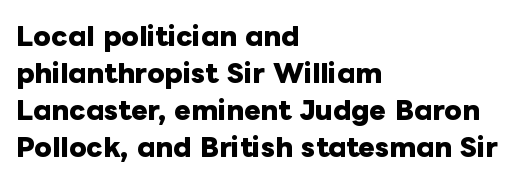
Horizontally, the lines are justified to the leading edge only. These words are printed bold, with thick strokes throughout. These lines sit exactly where default settings would place them. Every character sits straight up, as roman type does. Beneath every word, the page is bare.
